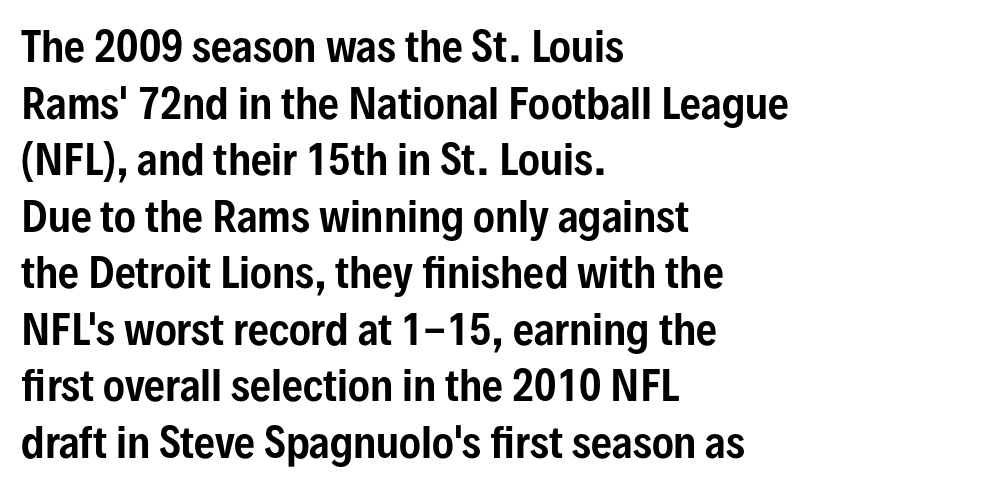
{"serif": "no", "italic": "no", "width": "condensed", "stroke_contrast": "low", "x_height": "medium", "monospaced": "no", "underline": "no", "align": "left", "line_spacing": "normal", "line_spacing_ratio": 1.38, "letter_spacing": "normal", "letter_spacing_em": 0.0, "glyph_px": 41}
